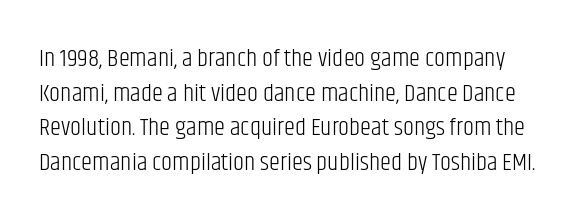
{"italic": "no", "bold": "no", "underline": "no", "line_spacing": "normal", "line_spacing_ratio": 1.39, "letter_spacing": "normal", "letter_spacing_em": 0.0, "glyph_px": 25}
